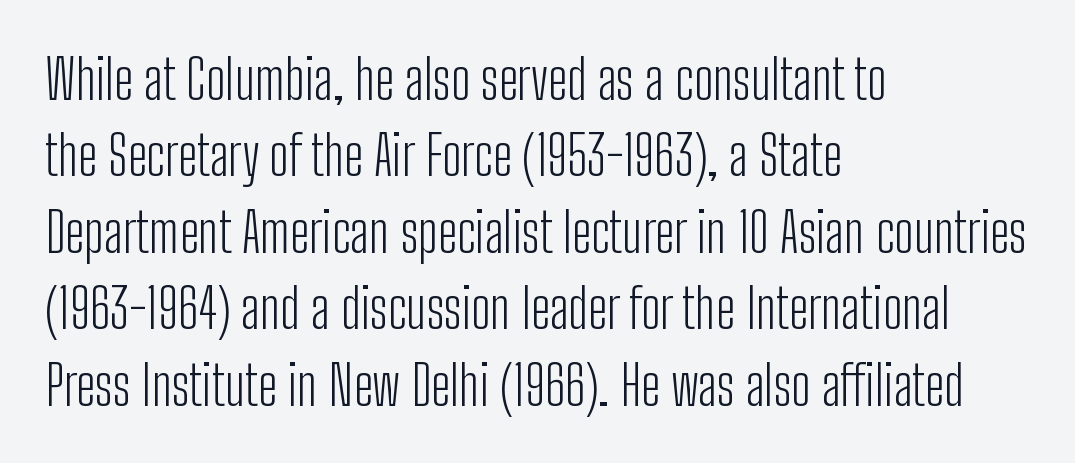
Q: Is the text bold? A: No.
Q: Is the text italic (slanted)? A: No, it is upright.
Q: Is the typeface a serif or a sans-serif typeface? A: Sans-serif.
Q: Is the text underlined? A: No.
Q: How is the paragraph aligned? A: Left-aligned.
Q: Is the spacing between letters normal or unusually wide? A: Normal.
Q: Is the spacing between lines tight, normal or loose? A: Normal.
Q: Width (condensed, normal, or wide)? A: Condensed.
Q: Stroke contrast? A: Low.
Q: x-height? A: Medium.
Q: Monospaced? A: No.
